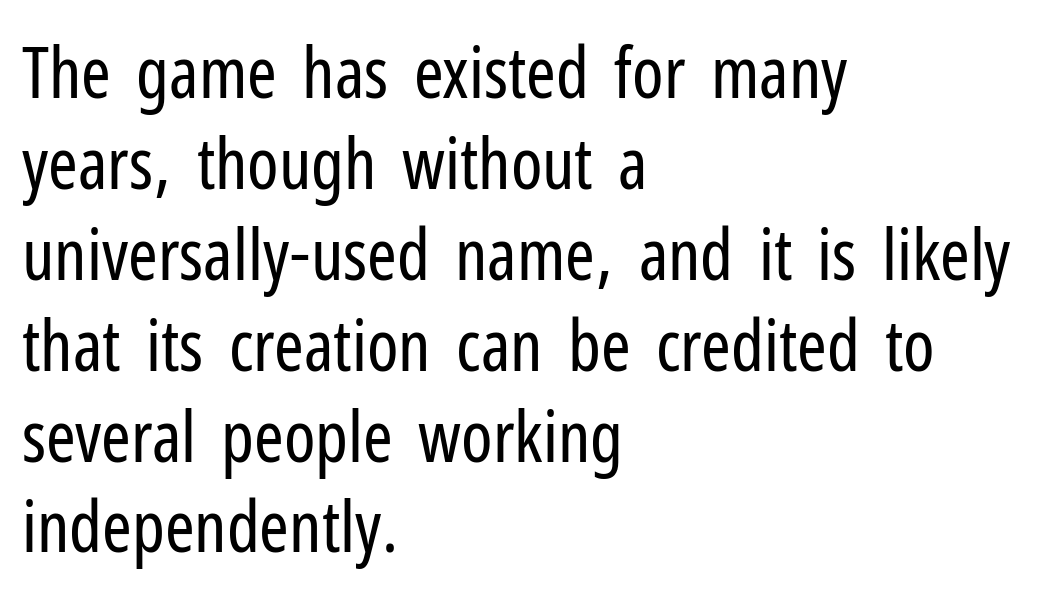
Q: Is the text bold? A: No.
Q: Is the text italic (slanted)? A: No, it is upright.
Q: Is the typeface a serif or a sans-serif typeface? A: Sans-serif.
Q: Is the text underlined? A: No.
Q: How is the paragraph aligned? A: Left-aligned.
Q: Is the spacing between letters normal or unusually wide? A: Normal.
Q: Is the spacing between lines tight, normal or loose? A: Normal.
Q: Width (condensed, normal, or wide)? A: Condensed.
Q: Stroke contrast? A: Low.
Q: x-height? A: Medium.
Q: Monospaced? A: No.
